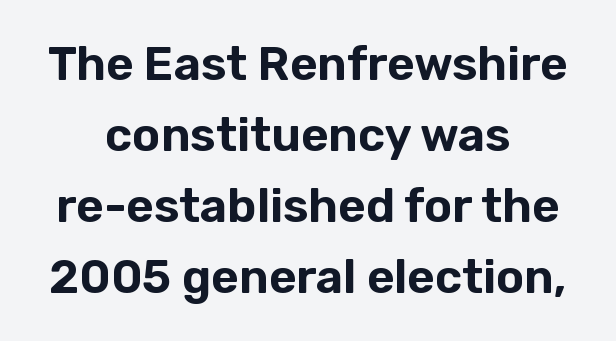
The letters advance in unequal steps, a hallmark of proportional type. Beneath every word, the page is bare. The designer left line spacing at the default. Neither beginnings nor endings align; midpoints do. The letters carry no serifs — their stems end cleanly without finishing strokes.
